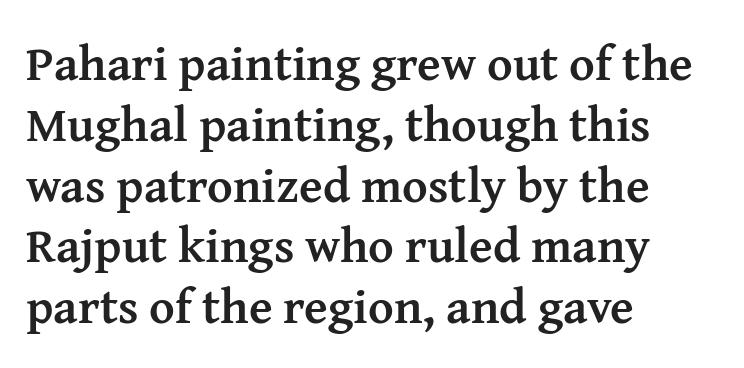
The area under the type is left untouched. The line texture is even and compact thanks to regular tracking. Here the designer chose a conventional face with non-uniform glyph widths. Layout note: lines flush left.
